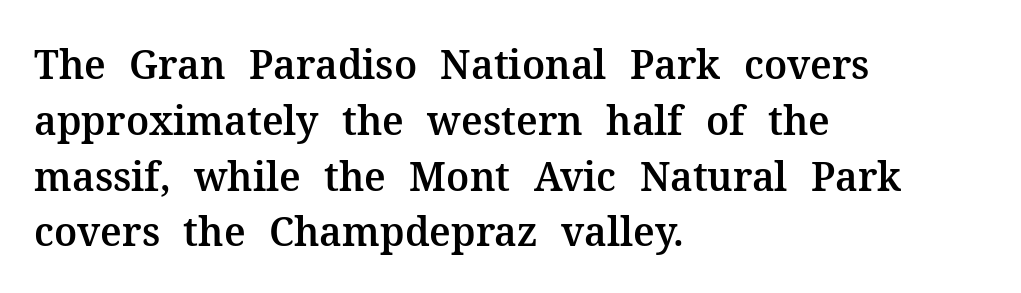
Q: Is the text italic (slanted)? A: No, it is upright.
Q: Is the typeface a serif or a sans-serif typeface? A: Serif.
Q: Is the text underlined? A: No.
Q: How is the paragraph aligned? A: Left-aligned.
Q: Is the spacing between letters normal or unusually wide? A: Normal.
Q: Is the spacing between lines tight, normal or loose? A: Normal.
Q: Width (condensed, normal, or wide)? A: Normal.
Q: Stroke contrast? A: Medium.
Q: x-height? A: Medium.
Q: Monospaced? A: No.
